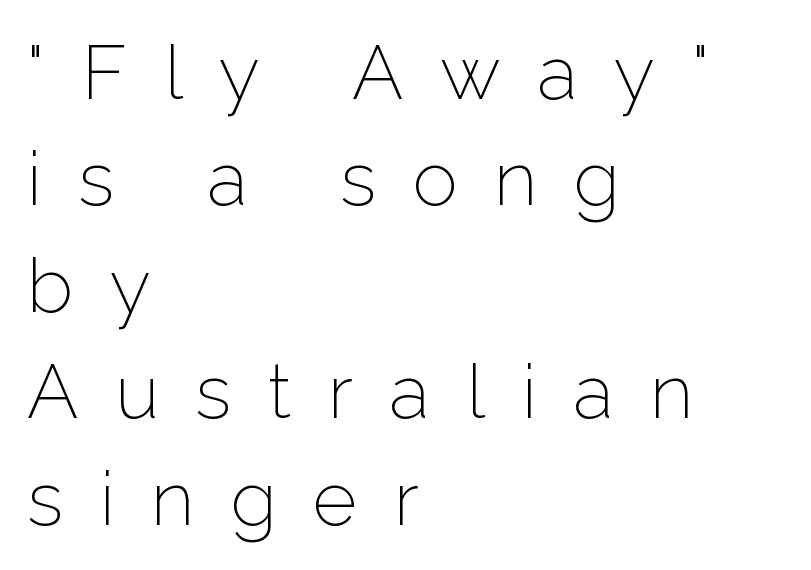
Q: Is the text bold? A: No.
Q: Is the text italic (slanted)? A: No, it is upright.
Q: Is the typeface a serif or a sans-serif typeface? A: Sans-serif.
Q: Is the text underlined? A: No.
Q: How is the paragraph aligned? A: Left-aligned.
Q: Is the spacing between letters normal or unusually wide? A: Unusually wide.
Q: Is the spacing between lines tight, normal or loose? A: Normal.
Q: Width (condensed, normal, or wide)? A: Normal.
Q: Stroke contrast? A: Low.
Q: x-height? A: Medium.
Q: Monospaced? A: No.
